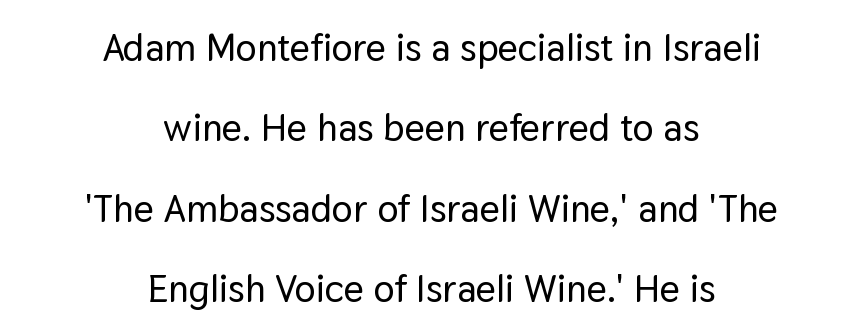
The image shows 39 px sans-serif type, upright; set centered, loose line spacing (2.06x), normal letter spacing, not underlined; low stroke contrast and a medium x-height.
